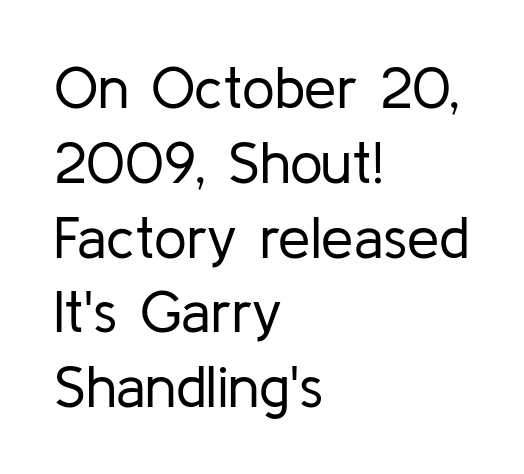
The image shows 58 px regular-weight sans-serif type, upright; set left-aligned, normal line spacing (1.29x), normal letter spacing, not underlined; low stroke contrast and a medium x-height.
